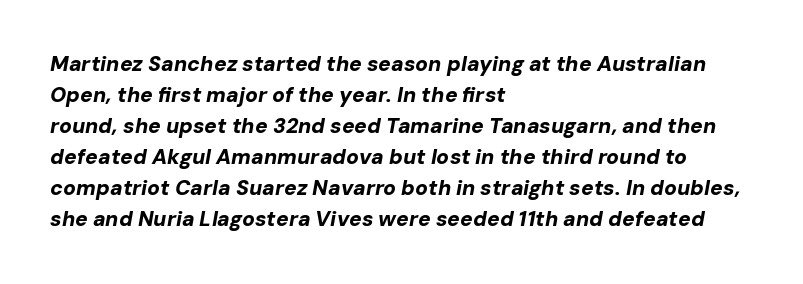
{"italic": "yes", "lean": "right", "slant_degrees": 10, "bold": "yes", "underline": "no", "align": "left", "line_spacing": "normal", "line_spacing_ratio": 1.48, "letter_spacing": "normal", "letter_spacing_em": 0.0, "glyph_px": 21}
